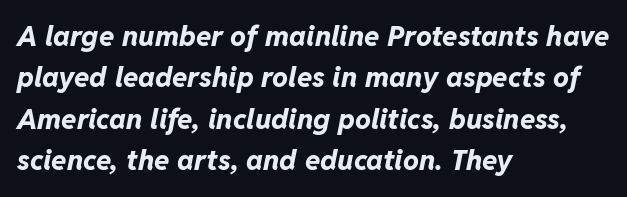
The image shows 28 px bold type, italic (leaning right); set left-aligned, normal line spacing (1.48x), normal letter spacing, not underlined; low stroke contrast and a medium x-height.
